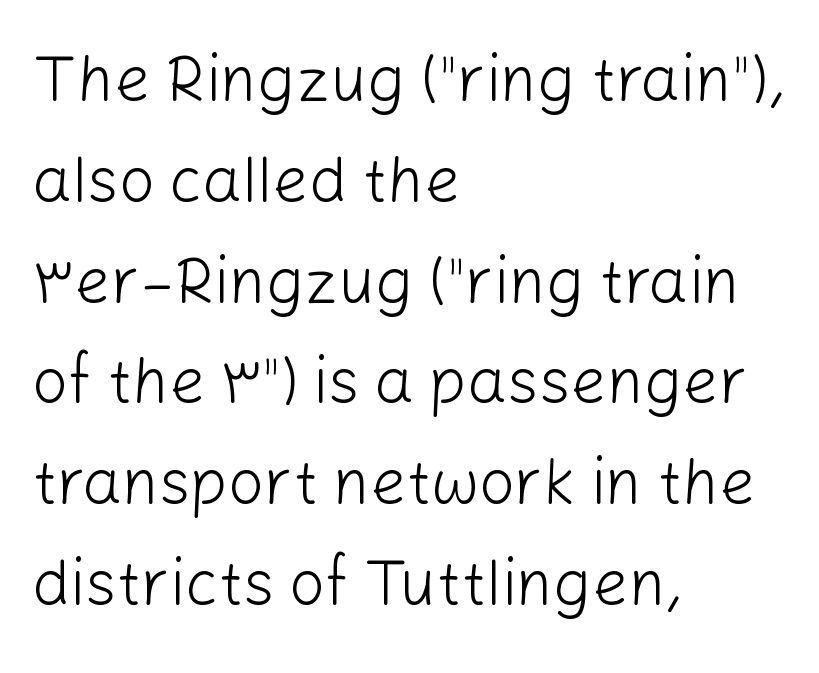
Q: Is the text bold? A: No.
Q: Is the text italic (slanted)? A: No, it is upright.
Q: Is the typeface a serif or a sans-serif typeface? A: Sans-serif.
Q: Is the text underlined? A: No.
Q: How is the paragraph aligned? A: Left-aligned.
Q: Is the spacing between letters normal or unusually wide? A: Normal.
Q: Is the spacing between lines tight, normal or loose? A: Normal.
Q: Width (condensed, normal, or wide)? A: Normal.
Q: Stroke contrast? A: Low.
Q: x-height? A: Medium.
Q: Monospaced? A: No.
